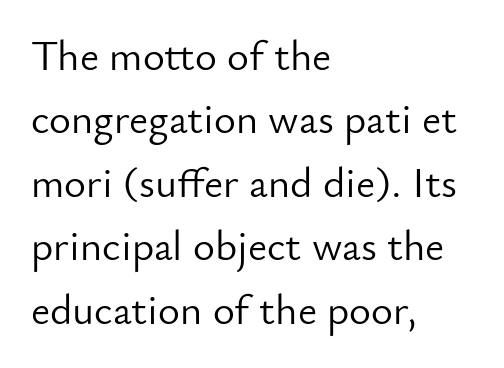
Q: Is the text bold? A: No.
Q: Is the text italic (slanted)? A: No, it is upright.
Q: Is the typeface a serif or a sans-serif typeface? A: Sans-serif.
Q: Is the text underlined? A: No.
Q: How is the paragraph aligned? A: Left-aligned.
Q: Is the spacing between letters normal or unusually wide? A: Normal.
Q: Is the spacing between lines tight, normal or loose? A: Normal.
Q: Width (condensed, normal, or wide)? A: Normal.
Q: Stroke contrast? A: Low.
Q: x-height? A: Small.
Q: Monospaced? A: No.
